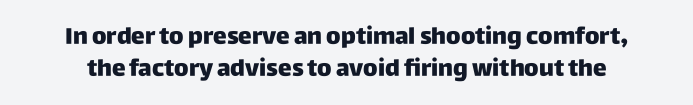
A typesetter would mark this as roman, not italic. The specimen omits any rule beneath the text block's lines. Honestly, the row spacing looks completely unremarkable. Look at the tracking — it's just the regular setting, nothing added. Typographic density is high because the face is bold.
